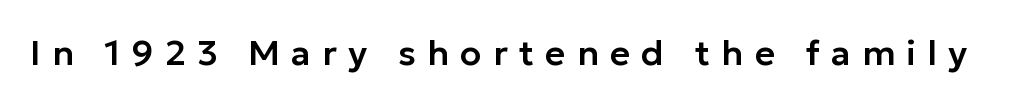
The image shows 35 px sans-serif type, upright; set unusually wide letter spacing (+0.32 em), not underlined; low stroke contrast and a medium x-height.
